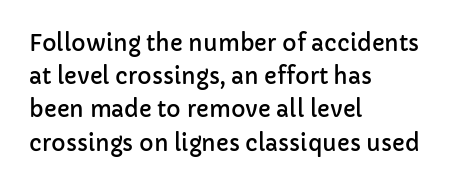
These lines keep a tight, regular rhythm from letter to letter. Vertical spacing — default. No word sits above an underline. The setting favours the left margin, as ordinary paragraphs usually do. The font's upright variant was chosen for this text.
